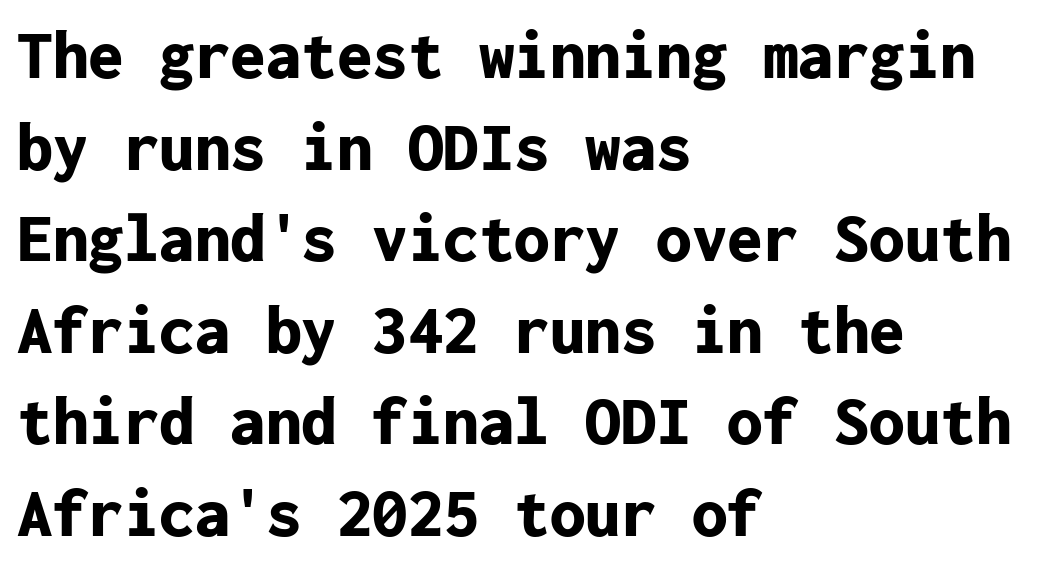
Q: Is the text bold? A: Yes.
Q: Is the text italic (slanted)? A: No, it is upright.
Q: Is the typeface a serif or a sans-serif typeface? A: Sans-serif.
Q: Is the text underlined? A: No.
Q: How is the paragraph aligned? A: Left-aligned.
Q: Is the spacing between letters normal or unusually wide? A: Normal.
Q: Is the spacing between lines tight, normal or loose? A: Normal.
Q: Width (condensed, normal, or wide)? A: Normal.
Q: Stroke contrast? A: Low.
Q: x-height? A: Medium.
Q: Monospaced? A: Yes.
